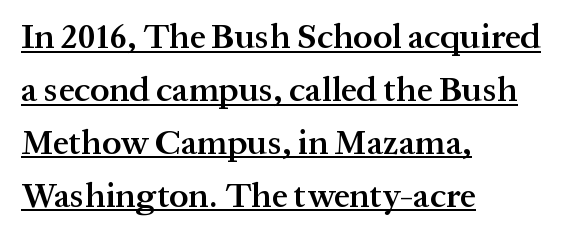
The image shows 35 px semibold serif type, upright; set left-aligned, normal line spacing (1.51x), normal letter spacing, underlined; medium stroke contrast and a medium x-height.
